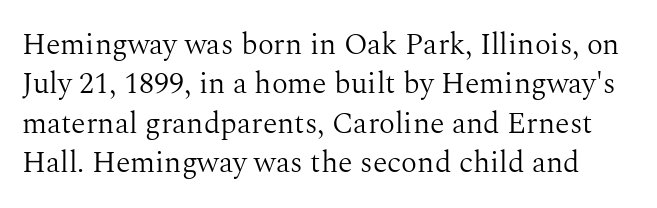
The image shows 30 px light serif type, upright; set normal line spacing (1.31x), normal letter spacing, not underlined; medium stroke contrast and a medium x-height.
